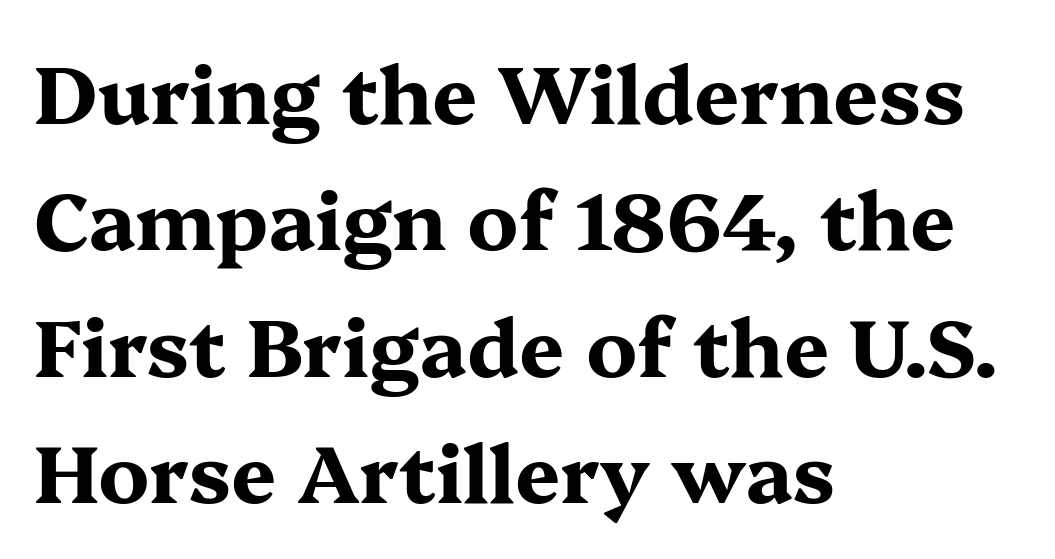
The image shows 80 px bold, wide serif type, upright; set left-aligned, normal line spacing (1.58x), normal letter spacing, not underlined; medium stroke contrast and a medium x-height.
